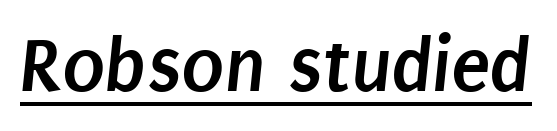
{"serif": "no", "bold": "yes", "weight": "semibold", "width": "condensed", "stroke_contrast": "low", "x_height": "large", "monospaced": "no", "underline": "yes", "letter_spacing": "normal", "letter_spacing_em": 0.0, "glyph_px": 80}
